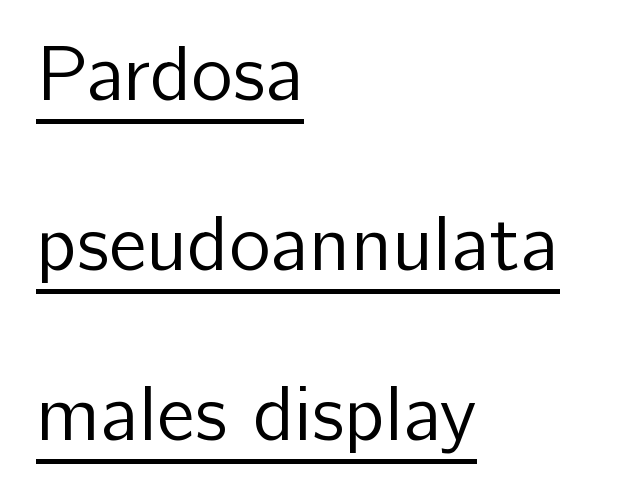
{"serif": "no", "italic": "no", "bold": "no", "weight": "regular", "width": "normal", "stroke_contrast": "low", "x_height": "medium", "monospaced": "no", "underline": "yes", "align": "left", "line_spacing": "loose", "line_spacing_ratio": 2.15, "letter_spacing": "normal", "letter_spacing_em": 0.0, "glyph_px": 79}
